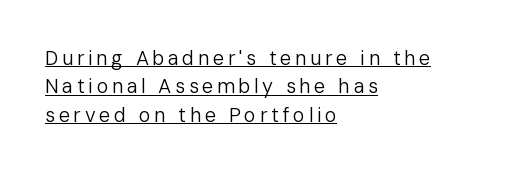
Q: Is the text bold? A: No.
Q: Is the text italic (slanted)? A: No, it is upright.
Q: Is the text underlined? A: Yes.
Q: How is the paragraph aligned? A: Left-aligned.
Q: Is the spacing between lines tight, normal or loose? A: Normal.
